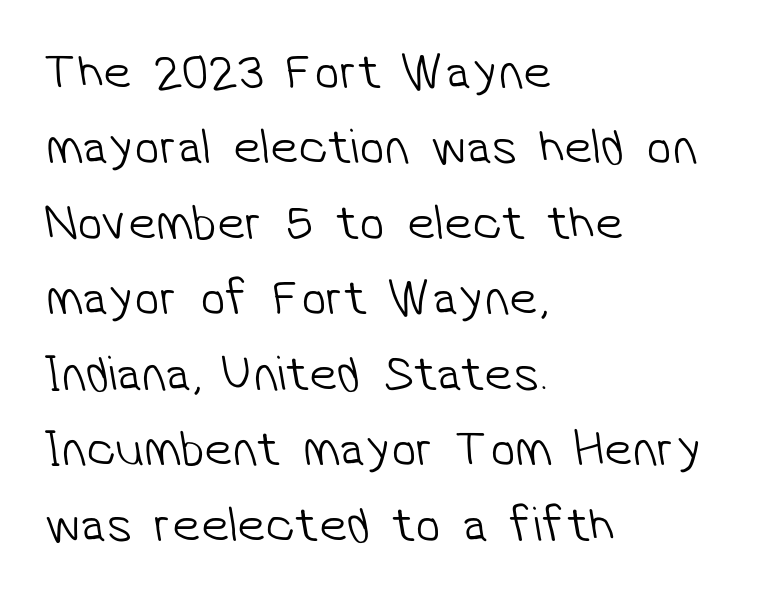
Looks like regular typesetting: each glyph gets only the width it needs. The passage shown is typeset with a sans-serif family. The passage shown is not bold in any degree. Bare-footed words on every line. The passage is arranged the way most books set body copy — flush left.
